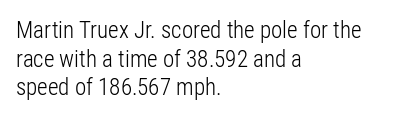
The image shows 23 px text type, upright; set left-aligned, normal line spacing (1.25x), normal letter spacing, not underlined.
